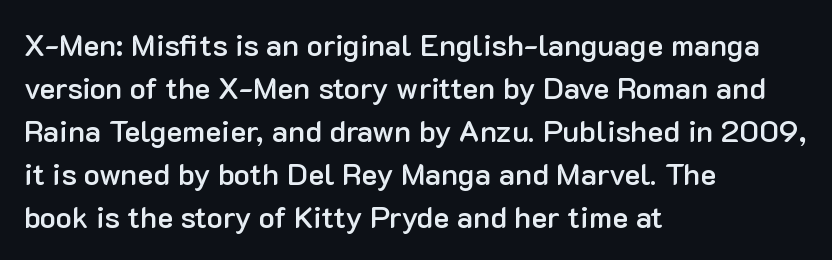
The image shows 30 px semibold sans-serif type, upright; set left-aligned, normal line spacing (1.43x), normal letter spacing, not underlined; low stroke contrast and a medium x-height.
